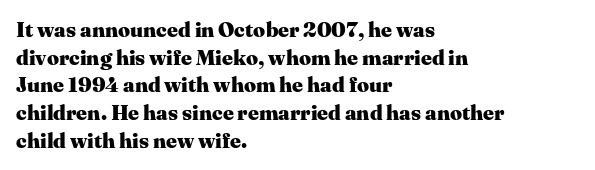
{"italic": "no", "bold": "yes", "underline": "no", "align": "left", "line_spacing": "normal", "line_spacing_ratio": 1.32, "letter_spacing": "normal", "letter_spacing_em": 0.0, "glyph_px": 21}
